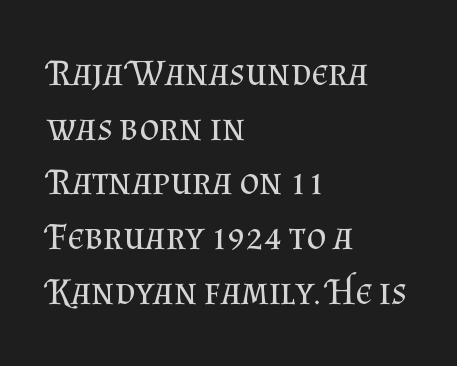
The image shows 38 px regular-weight serif type, upright; set left-aligned, normal line spacing (1.44x), normal letter spacing, not underlined; medium stroke contrast and a small x-height.
